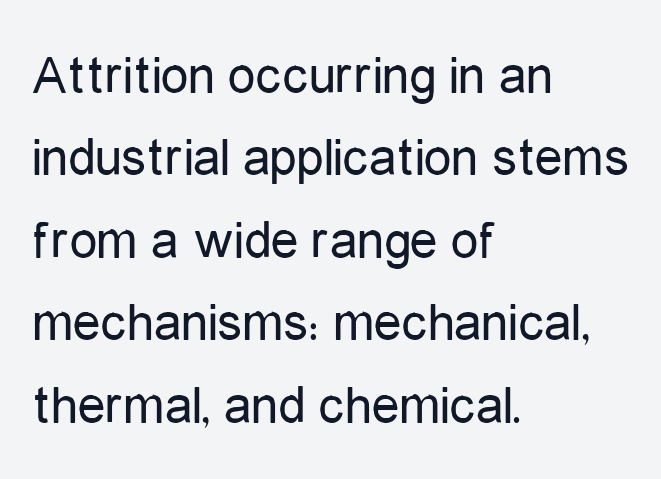
Q: Is the text bold? A: No.
Q: Is the text italic (slanted)? A: No, it is upright.
Q: Is the typeface a serif or a sans-serif typeface? A: Sans-serif.
Q: Is the text underlined? A: No.
Q: How is the paragraph aligned? A: Left-aligned.
Q: Is the spacing between letters normal or unusually wide? A: Normal.
Q: Is the spacing between lines tight, normal or loose? A: Normal.
Q: Width (condensed, normal, or wide)? A: Condensed.
Q: Stroke contrast? A: Low.
Q: x-height? A: Medium.
Q: Monospaced? A: No.
